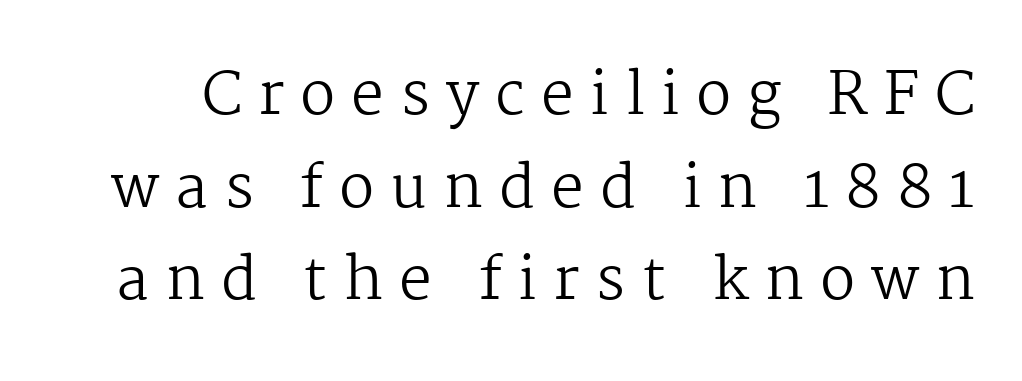
This is the regular roman posture of the typeface. Look at the tracking — it's clearly loosened, letters drifting apart. In terms of letterform style, serifs are clearly present. The vertical gap from one line to the next is medium. Lines of text with bare space underneath. Stems and bowls with no extra thickness — not bold.
